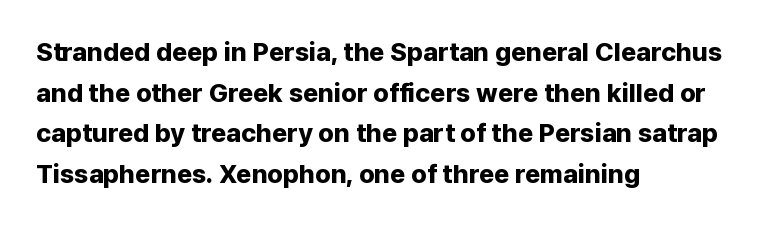
The image shows 26 px bold type, upright; set left-aligned, normal line spacing (1.56x), normal letter spacing, not underlined.
